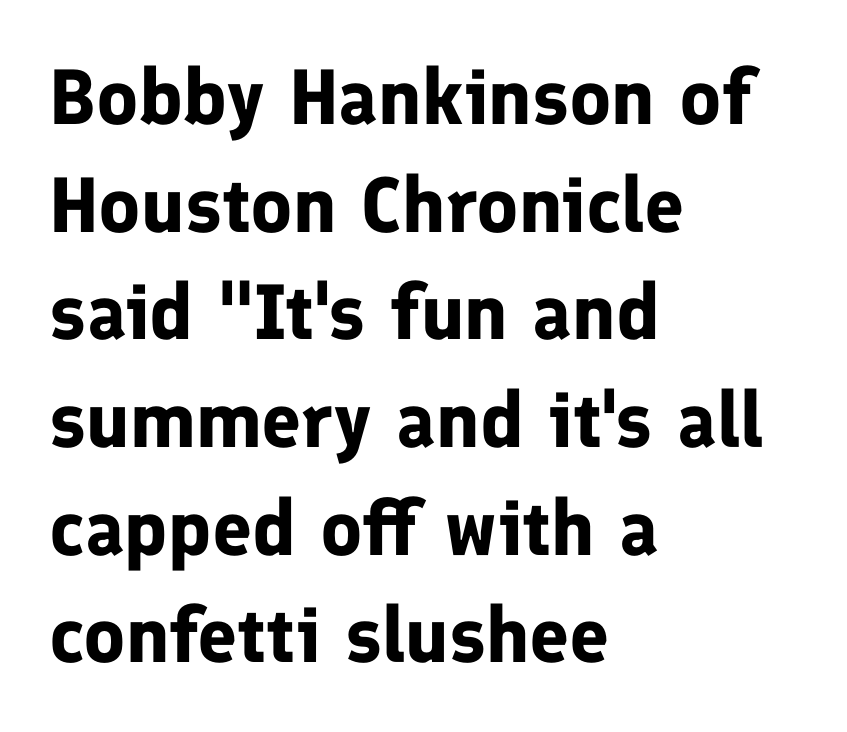
{"serif": "no", "italic": "no", "bold": "yes", "weight": "bold", "width": "normal", "stroke_contrast": "low", "x_height": "medium", "monospaced": "no", "underline": "no", "align": "left", "line_spacing": "normal", "line_spacing_ratio": 1.38, "letter_spacing": "normal", "letter_spacing_em": 0.0, "glyph_px": 78}
